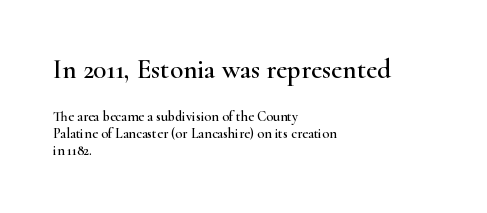
The image shows 27 px text type, upright; set left-aligned, line spacing 1.22x, normal letter spacing, not underlined; the first (top) block is 1.93x larger.
